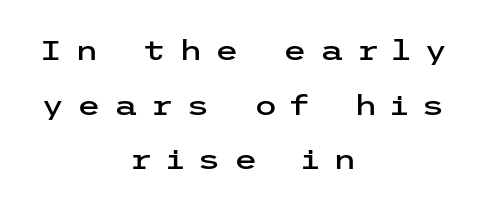
{"italic": "no", "underline": "no", "align": "center", "line_spacing": "loose", "line_spacing_ratio": 2.02, "letter_spacing": "wide", "letter_spacing_em": 0.47, "glyph_px": 27}
